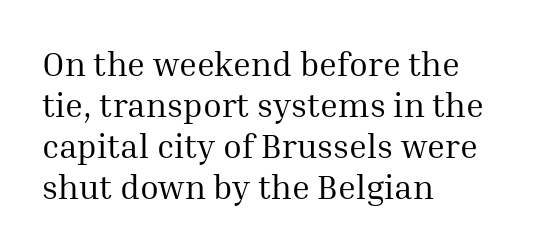
This sample uses a serif face. Which margin do the lines hug? The left one — the right edge is uneven. You could not count columns in this text — the font is proportionally spaced. Default kerning and tracking; the words read as compact shapes.
